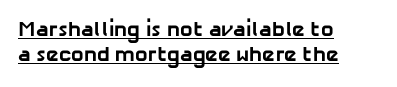
In terms of weight, the rendering is a true, heavy bold. Between one letter and the next there's only the usual sliver of space. If you drew a ruler down the left edge, every line would touch it. A typographer would call this underscored text.
